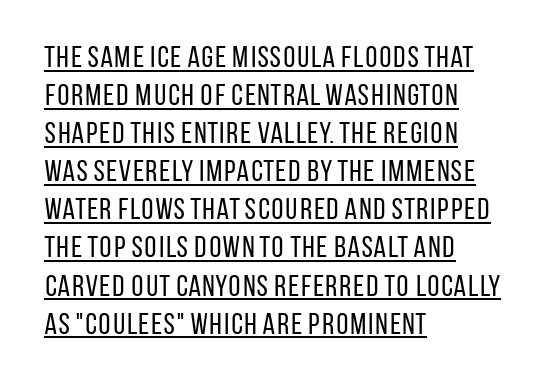
No chunkiness to these letters — they're not bold. The rendering keeps characters at their native spacing. The specimen reads as upright at a glance. You can tell from the bare stems that sans-serif type was used.
